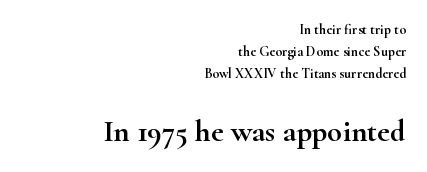
The letters advance in unequal steps, a hallmark of proportional type. If you drew a line through each stem, it would be perfectly vertical. Which chunk is bigger? The second one — the bottom block dwarfs the top. These lines are composed in type with serifs.
